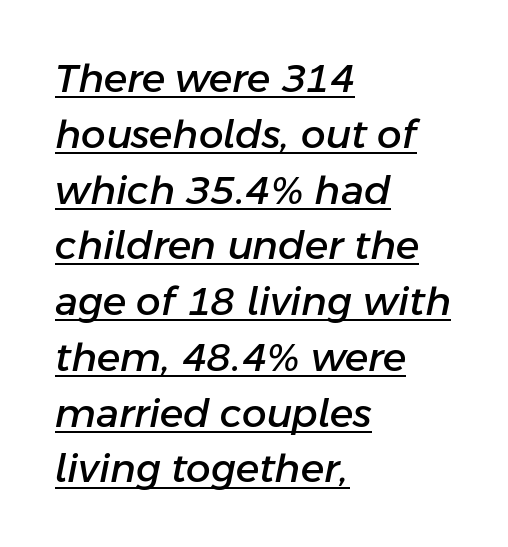
{"italic": "yes", "lean": "right", "slant_degrees": 11, "width": "normal", "stroke_contrast": "low", "x_height": "medium", "monospaced": "no", "underline": "yes", "align": "left", "line_spacing": "normal", "line_spacing_ratio": 1.43, "letter_spacing": "normal", "letter_spacing_em": 0.0, "glyph_px": 39}
